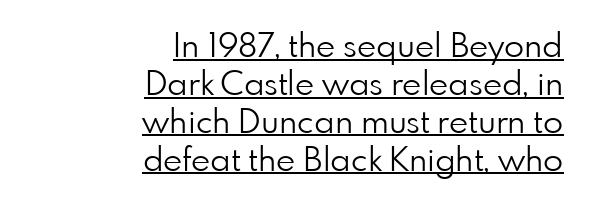
{"serif": "no", "italic": "no", "bold": "no", "weight": "light", "width": "normal", "stroke_contrast": "low", "x_height": "small", "monospaced": "no", "underline": "yes", "align": "right", "line_spacing": "tight", "line_spacing_ratio": 1.15, "letter_spacing": "normal", "letter_spacing_em": 0.0, "glyph_px": 33}
